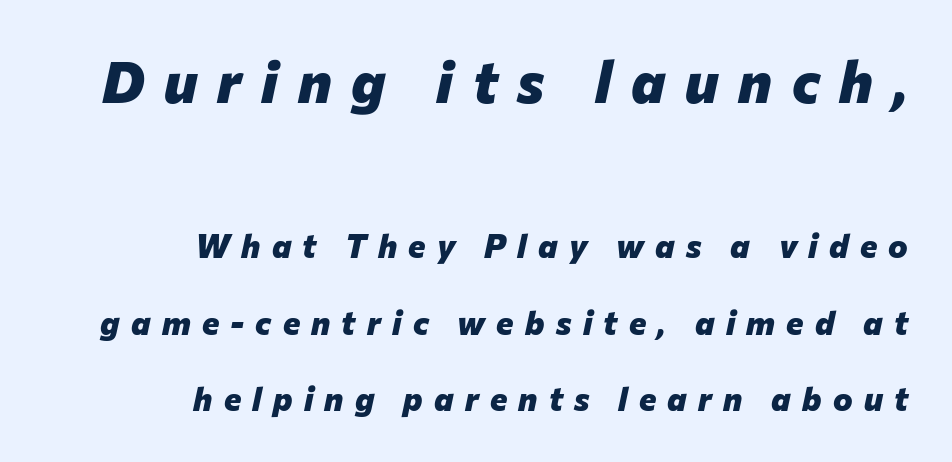
{"italic": "yes", "lean": "right", "slant_degrees": 12, "bold": "yes", "weight": "heavy", "width": "normal", "stroke_contrast": "low", "x_height": "medium", "monospaced": "no", "underline": "no", "align": "right", "line_spacing": "loose", "line_spacing_ratio": 2.31, "letter_spacing": "wide", "letter_spacing_em": 0.34, "larger_block": "first", "size_ratio": 1.76, "glyph_px": 58}
